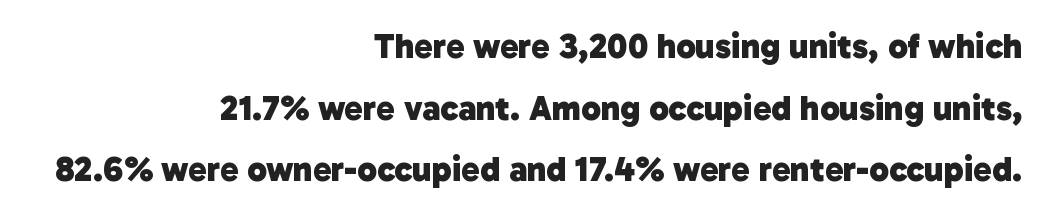
Each word holds together tightly as a unit, with standard inter-letter gaps. The letters advance in unequal steps, a hallmark of proportional type. Emphasis by weight is at full strength: bold. Letters rest on an invisible, unmarked baseline. Grotesque or geometric, the face here clearly has no serifs.
